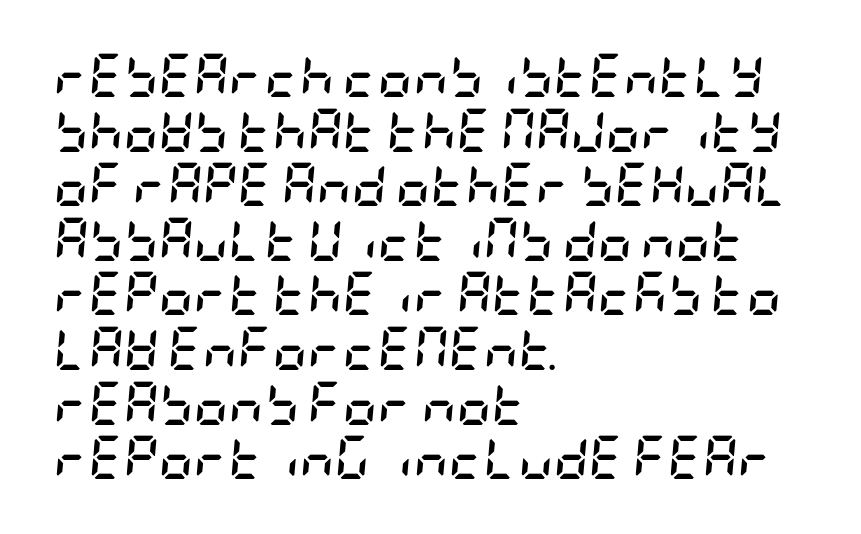
Descender tails drop into unmarked territory. Compared with ordinary roman type, these characters are visibly tilted. The rendering uses a moderate line-height, typical for paragraphs. Teacher's note: observe the even left margin — that is flush-left alignment. Standard letterfit; no display-style spreading of the glyphs.
